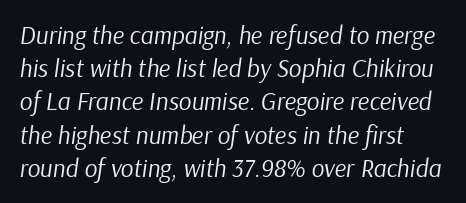
{"italic": "yes", "lean": "right", "slant_degrees": 9, "bold": "no", "underline": "no", "align": "left", "line_spacing": "normal", "line_spacing_ratio": 1.33, "letter_spacing": "normal", "letter_spacing_em": 0.0, "glyph_px": 25}
